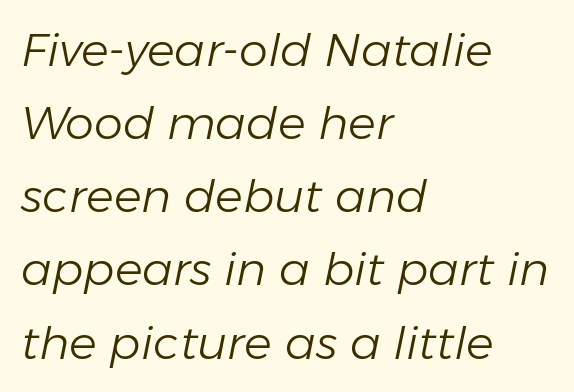
You could call the tracking neutral — neither tight nor loose. This is oblique type, the kind used for emphasis or titles. Compared with a centered layout, this one pins lines to the left instead. Nothing heavy about these letters — not bold at all. The rows are spaced the way most documents space them.
